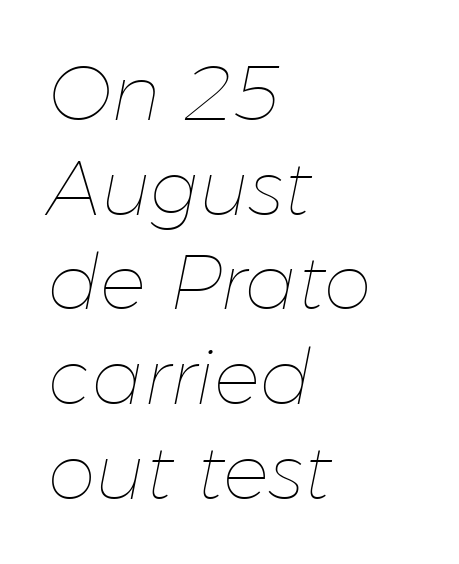
The image shows 77 px thin type, italic (leaning right); set left-aligned, line spacing 1.23x, normal letter spacing, not underlined; low stroke contrast and a medium x-height.
